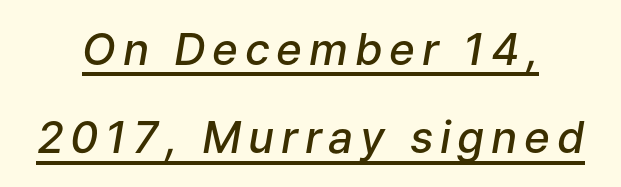
Quick note: underline on. The passage shown is typed in a proportional face where columns would drift. The font's italic variant was chosen for this text. One glance says open: line gaps are wider than usual.
